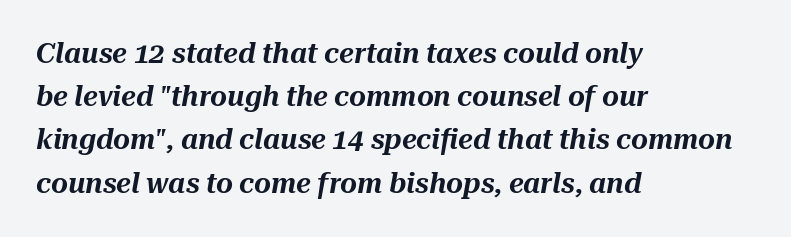
{"italic": "yes", "lean": "right", "slant_degrees": 10, "width": "normal", "stroke_contrast": "medium", "x_height": "medium", "monospaced": "no", "underline": "no", "align": "left", "line_spacing": "normal", "line_spacing_ratio": 1.49, "letter_spacing": "normal", "letter_spacing_em": 0.0, "glyph_px": 29}
